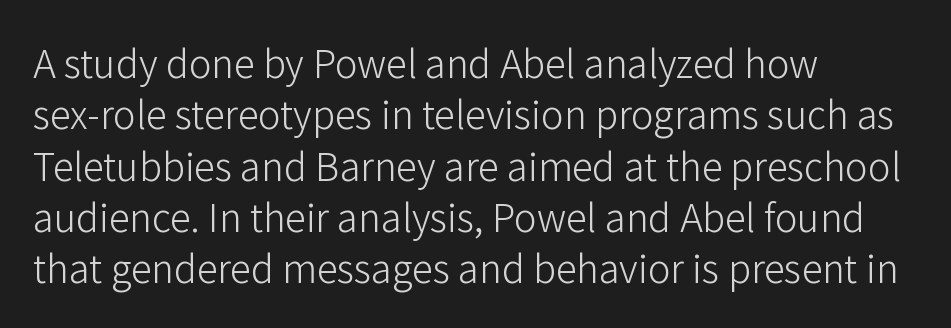
Examine the stroke ends and you'll find no serifs. The typography opts for an upright posture over an oblique one. Stroke mass is kept to a normal reading level or below. Plain, unruled lines of type.
